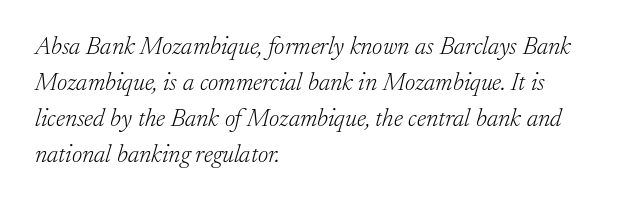
The image shows 25 px text type, italic (leaning right); set left-aligned, normal line spacing (1.44x), normal letter spacing, not underlined.
